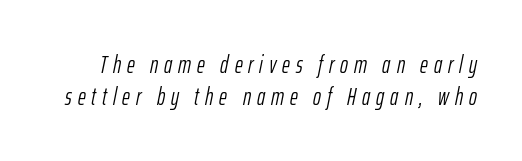
The image shows 24 px text type, italic (leaning right); set normal line spacing (1.32x), unusually wide letter spacing (+0.25 em), not underlined.
